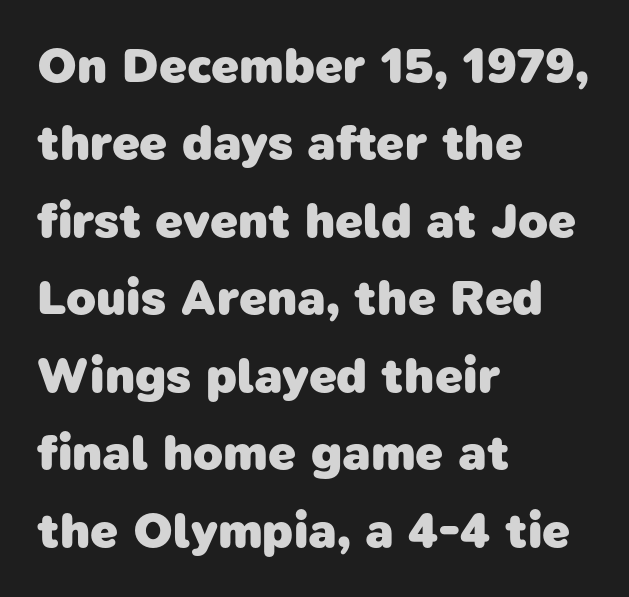
{"serif": "no", "bold": "yes", "weight": "heavy", "width": "normal", "stroke_contrast": "low", "x_height": "medium", "monospaced": "no", "underline": "no", "align": "left", "line_spacing": "normal", "line_spacing_ratio": 1.58, "letter_spacing": "normal", "letter_spacing_em": 0.0, "glyph_px": 49}
